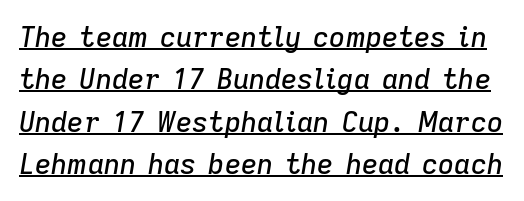
The image shows 28 px text type, italic (leaning right); set normal line spacing (1.51x), normal letter spacing, underlined; low stroke contrast and a medium x-height.
